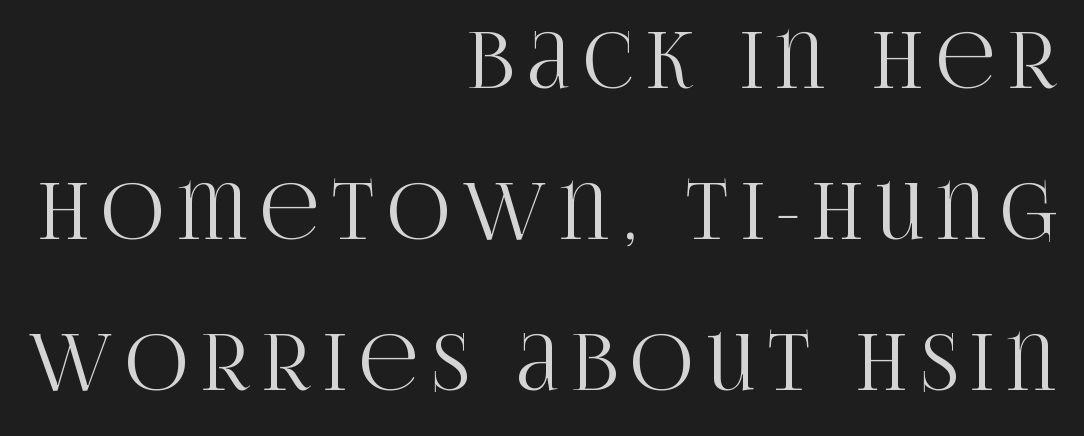
Q: Is the text italic (slanted)? A: No, it is upright.
Q: Is the typeface a serif or a sans-serif typeface? A: Serif.
Q: Is the text underlined? A: No.
Q: How is the paragraph aligned? A: Right-aligned.
Q: Is the spacing between lines tight, normal or loose? A: Loose.
Q: Width (condensed, normal, or wide)? A: Condensed.
Q: Stroke contrast? A: High.
Q: x-height? A: Large.
Q: Monospaced? A: No.
